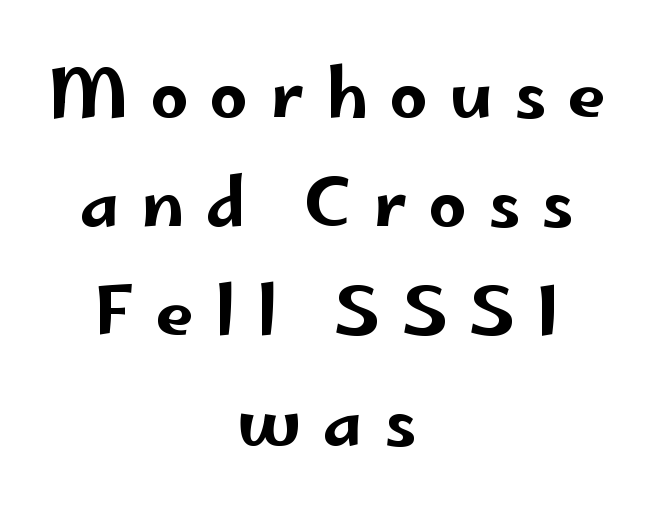
The image shows 67 px wide sans-serif type, upright; set centered, normal line spacing (1.63x), unusually wide letter spacing (+0.32 em), not underlined; low stroke contrast and a small x-height.
